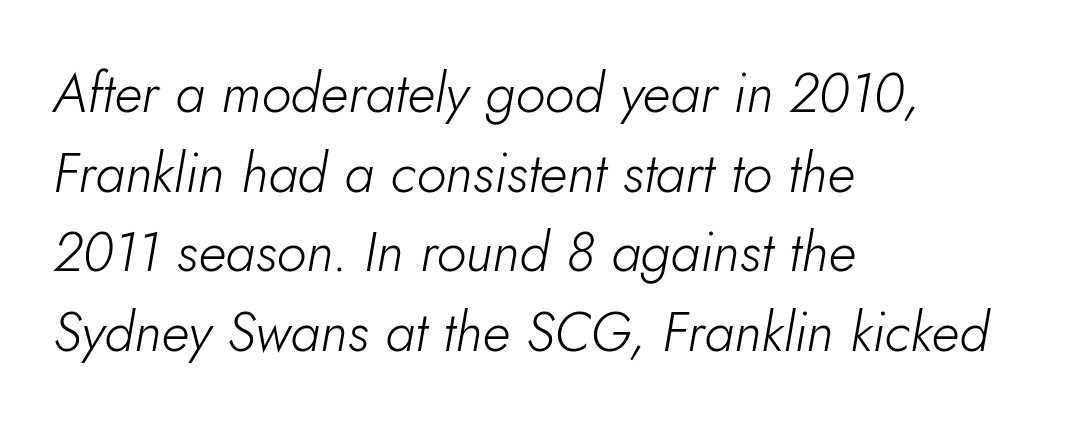
{"italic": "yes", "lean": "right", "slant_degrees": 10, "bold": "no", "weight": "light", "width": "normal", "stroke_contrast": "low", "x_height": "small", "monospaced": "no", "underline": "no", "align": "left", "line_spacing": "normal", "line_spacing_ratio": 1.45, "letter_spacing": "normal", "letter_spacing_em": 0.0, "glyph_px": 55}
